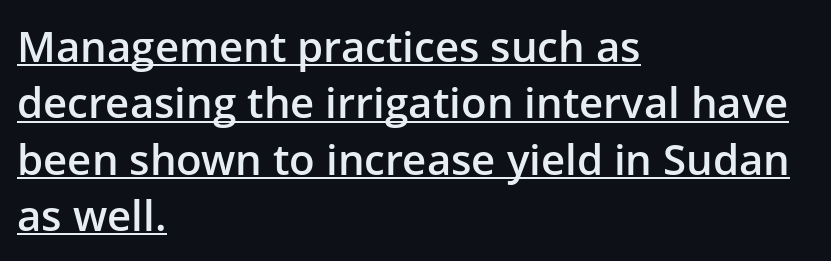
Reading down the column, the eye jumps a familiar distance to each next line. Varying glyph widths throughout — classic text-font behaviour. Observe the ordinary spacing: letters are neighbours, not strangers. You can tell from the bare stems that sans-serif type was used.
